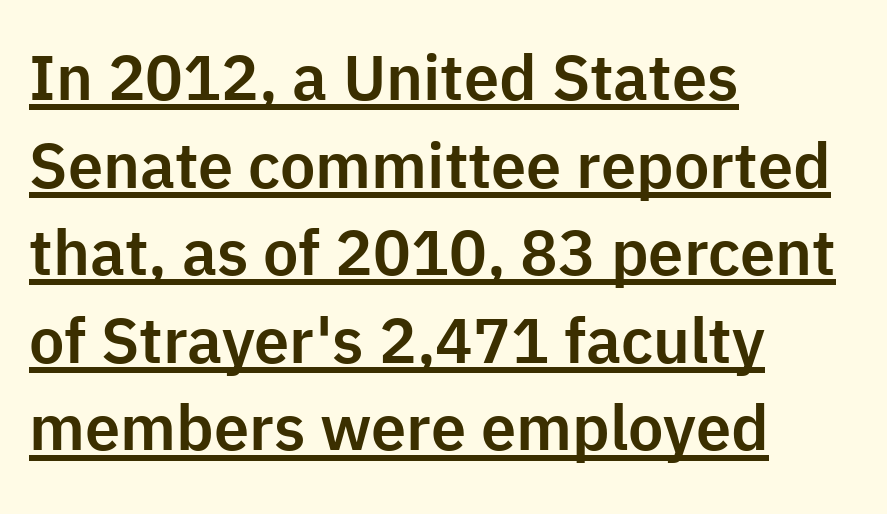
Q: Is the text italic (slanted)? A: No, it is upright.
Q: Is the typeface a serif or a sans-serif typeface? A: Sans-serif.
Q: Is the text underlined? A: Yes.
Q: How is the paragraph aligned? A: Left-aligned.
Q: Is the spacing between letters normal or unusually wide? A: Normal.
Q: Is the spacing between lines tight, normal or loose? A: Normal.
Q: Width (condensed, normal, or wide)? A: Normal.
Q: Stroke contrast? A: Low.
Q: x-height? A: Medium.
Q: Monospaced? A: No.
